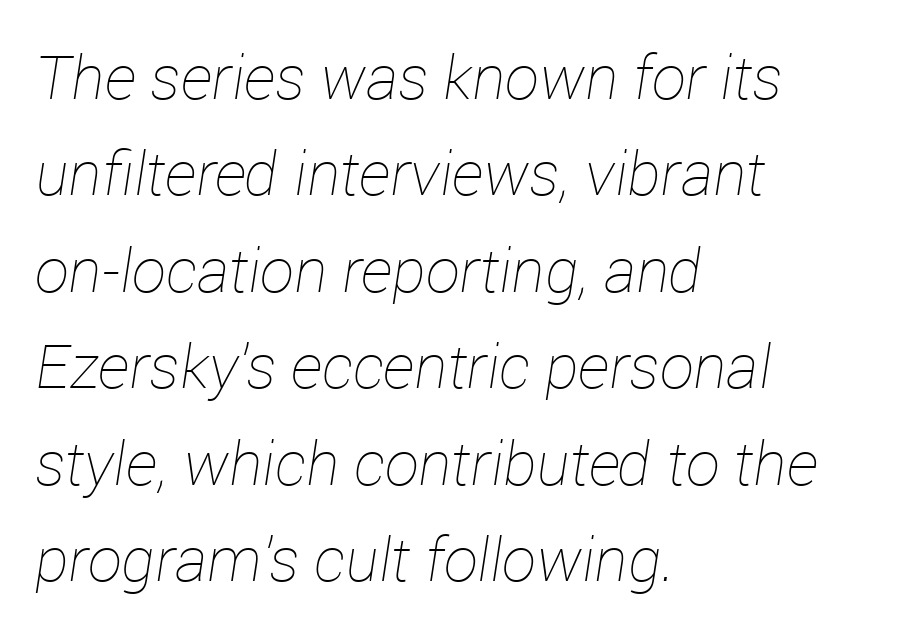
{"italic": "yes", "lean": "right", "slant_degrees": 12, "bold": "no", "weight": "thin", "width": "normal", "stroke_contrast": "low", "x_height": "medium", "monospaced": "no", "underline": "no", "align": "left", "line_spacing": "normal", "line_spacing_ratio": 1.58, "letter_spacing": "normal", "letter_spacing_em": 0.0, "glyph_px": 61}
